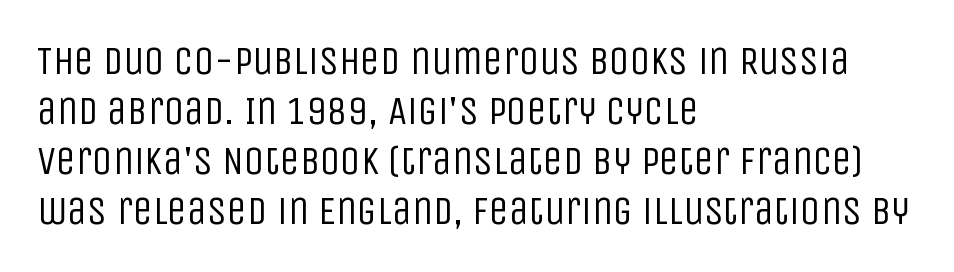
The image shows 40 px regular-weight, condensed sans-serif type, upright; set left-aligned, normal line spacing (1.25x), normal letter spacing, not underlined; low stroke contrast and a large x-height.
